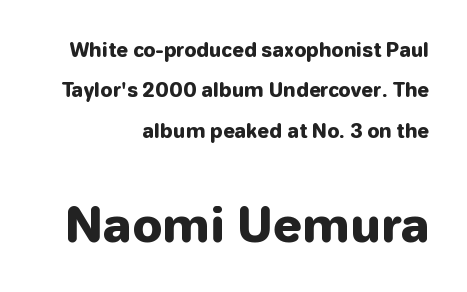
The rendering uses natural spacing where letterforms have individual widths. If you measured baseline to baseline, you'd find a long distance. The setting favours the right margin, as signatures and pull-quotes sometimes do. I'd call this a sans setting — the letters go barefoot. Look at the tracking — it's just the regular setting, nothing added. Typographic density is high because the face is bold.
